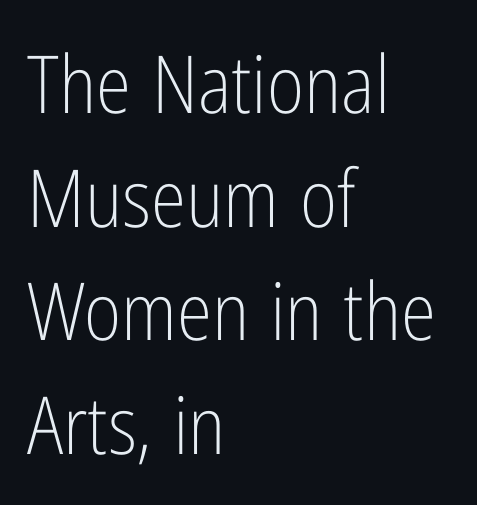
{"serif": "no", "italic": "no", "bold": "no", "weight": "light", "width": "condensed", "stroke_contrast": "low", "x_height": "medium", "monospaced": "no", "underline": "no", "align": "left", "line_spacing": "normal", "line_spacing_ratio": 1.42, "letter_spacing": "normal", "letter_spacing_em": 0.0, "glyph_px": 80}
